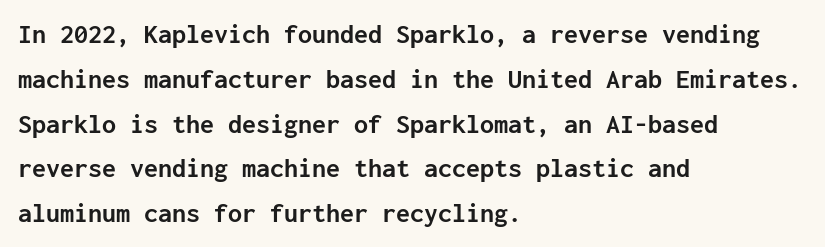
Evenly set lines give the paragraph a standard silhouette. In terms of letterspacing, this is plain default setting. These lines were composed using upright roman letters. The rendering uses typewriter-style spacing with identical character cells. These lines are composed in type without serifs. Line starts are locked; line ends wander.
